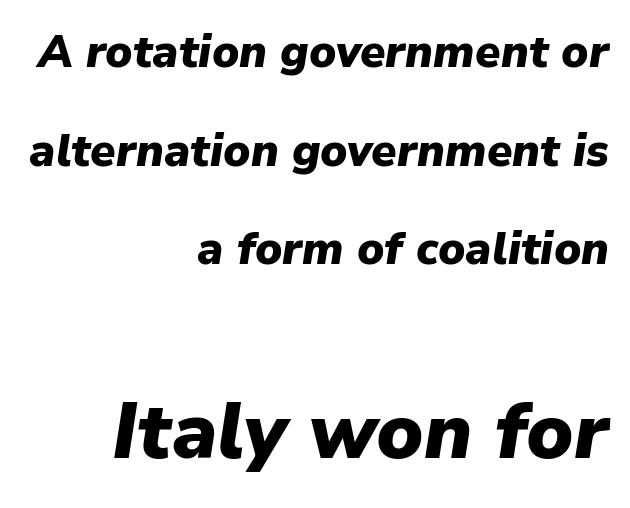
Quick note: underline off. What's the leading like? Stretched, with rows far apart. Spacing verdict: proportional, widths tailored to each character. The glyphs look as if they've been sheared to an angle. Compare the two chunks: the lower has the greater cap height. These lines carry a lot of weight — the face is fully bold.
